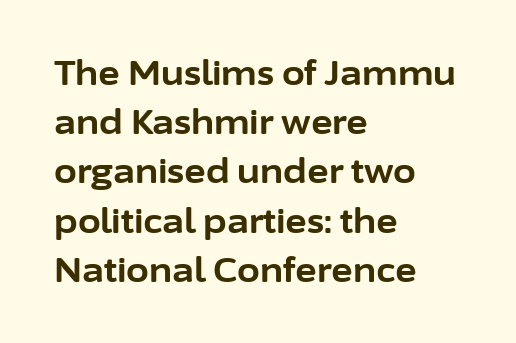
Q: Is the text bold? A: Yes.
Q: Is the text italic (slanted)? A: No, it is upright.
Q: Is the typeface a serif or a sans-serif typeface? A: Sans-serif.
Q: Is the text underlined? A: No.
Q: How is the paragraph aligned? A: Left-aligned.
Q: Is the spacing between letters normal or unusually wide? A: Normal.
Q: Is the spacing between lines tight, normal or loose? A: Normal.
Q: Width (condensed, normal, or wide)? A: Normal.
Q: Stroke contrast? A: Low.
Q: x-height? A: Medium.
Q: Monospaced? A: No.
